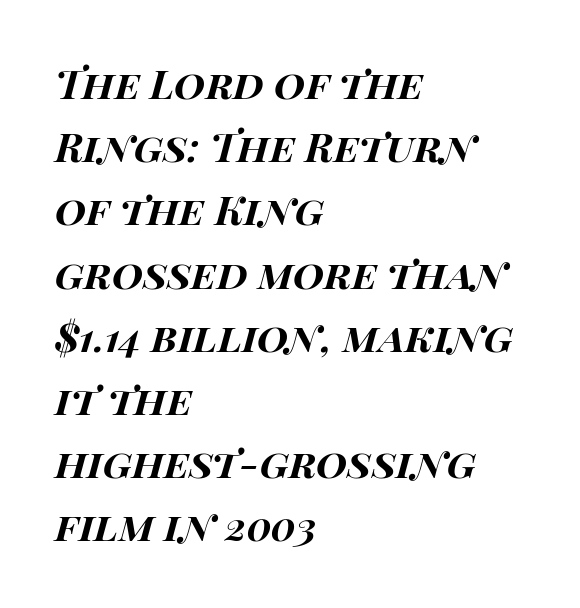
Q: Is the text bold? A: Yes.
Q: Is the text italic (slanted)? A: Yes, it leans right by about 15 degrees.
Q: Is the text underlined? A: No.
Q: How is the paragraph aligned? A: Left-aligned.
Q: Is the spacing between letters normal or unusually wide? A: Normal.
Q: Is the spacing between lines tight, normal or loose? A: Normal.
Q: Width (condensed, normal, or wide)? A: Wide.
Q: Stroke contrast? A: High.
Q: x-height? A: Large.
Q: Monospaced? A: No.
